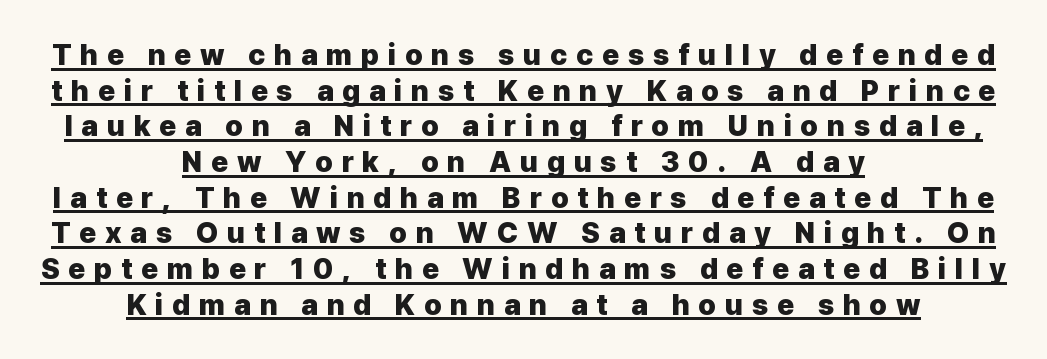
{"serif": "no", "italic": "no", "bold": "yes", "weight": "heavy", "width": "normal", "stroke_contrast": "low", "x_height": "medium", "monospaced": "no", "underline": "yes", "align": "center", "line_spacing_ratio": 1.23, "letter_spacing": "wide", "letter_spacing_em": 0.3, "glyph_px": 29}
